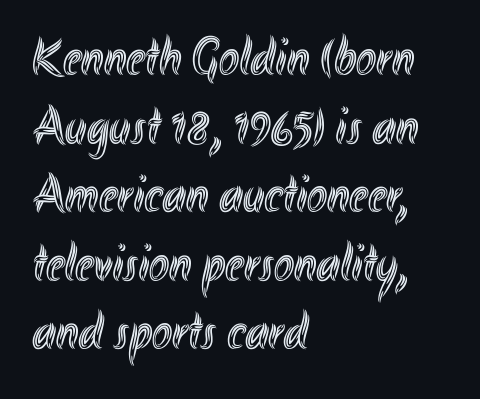
{"width": "condensed", "x_height": "small", "monospaced": "no", "underline": "no", "align": "left", "line_spacing": "normal", "line_spacing_ratio": 1.27, "letter_spacing": "normal", "letter_spacing_em": 0.0, "glyph_px": 54}
